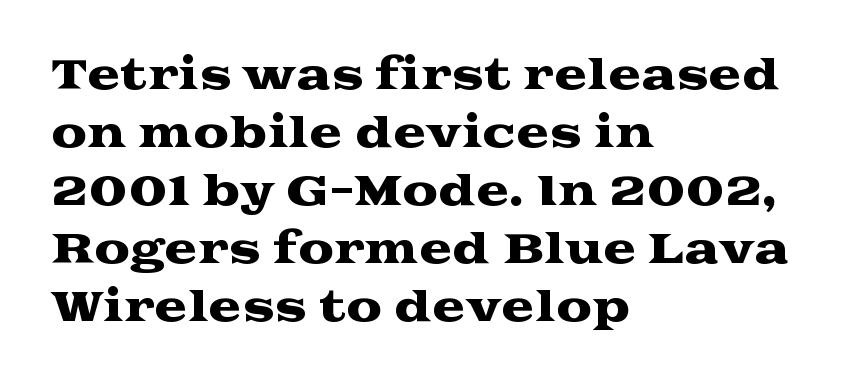
Q: Is the text italic (slanted)? A: No, it is upright.
Q: Is the typeface a serif or a sans-serif typeface? A: Serif.
Q: Is the text underlined? A: No.
Q: How is the paragraph aligned? A: Left-aligned.
Q: Is the spacing between letters normal or unusually wide? A: Normal.
Q: Is the spacing between lines tight, normal or loose? A: Normal.
Q: Width (condensed, normal, or wide)? A: Wide.
Q: Stroke contrast? A: Medium.
Q: x-height? A: Medium.
Q: Monospaced? A: No.
